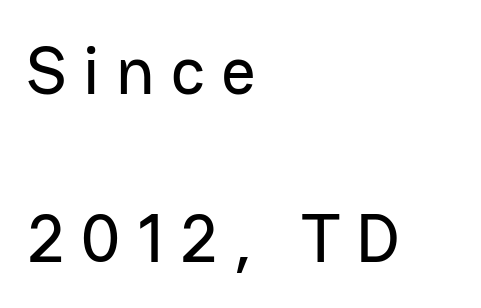
The paragraph has a hard left edge and a soft right edge. Is this a fixed-width face? No — the glyphs have proportional, varying widths. The lines are spread far apart with generous leading. The specimen reads as upright at a glance. Tracking value appears strongly positive — letters spread wide.
